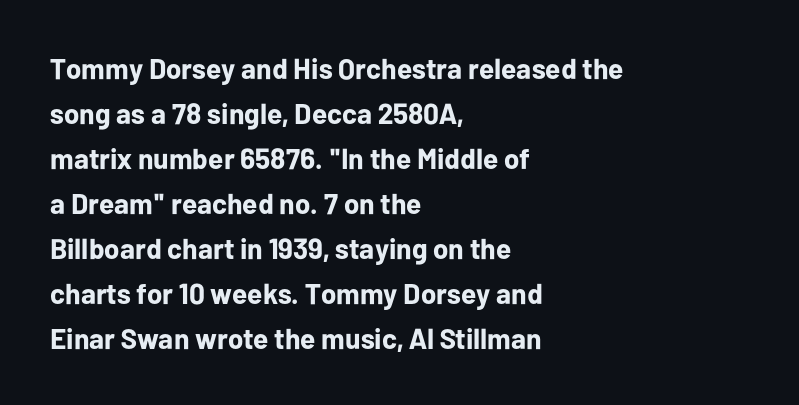
{"serif": "no", "italic": "no", "bold": "yes", "weight": "bold", "width": "normal", "stroke_contrast": "low", "x_height": "medium", "monospaced": "no", "underline": "no", "align": "left", "line_spacing": "normal", "line_spacing_ratio": 1.55, "letter_spacing": "normal", "letter_spacing_em": 0.0, "glyph_px": 29}
